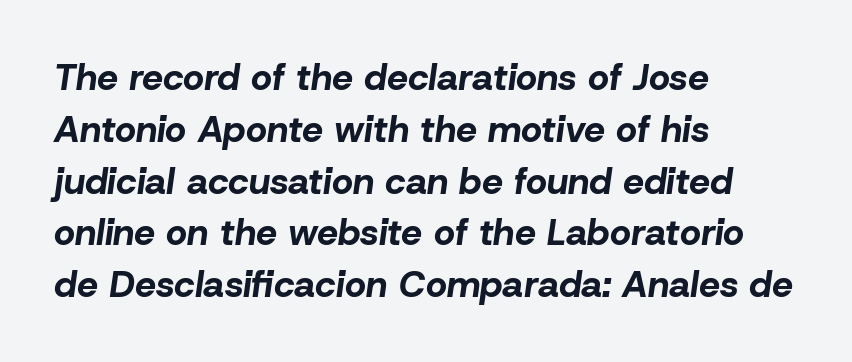
The image shows 37 px bold type, italic (leaning right); set left-aligned, normal line spacing (1.4x), normal letter spacing, not underlined; low stroke contrast and a medium x-height.
